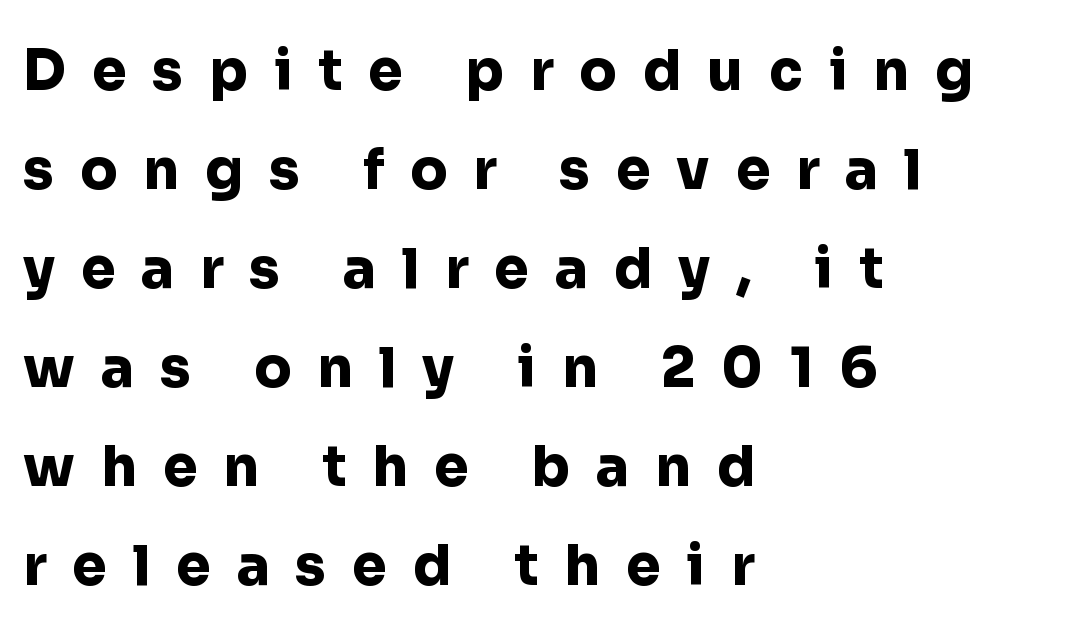
Are there feet on the stems? There aren't — it's a sans. The strokes are fattened all the way to bold. Letter spacing: wide. The compositor pushed each line to the left boundary.
